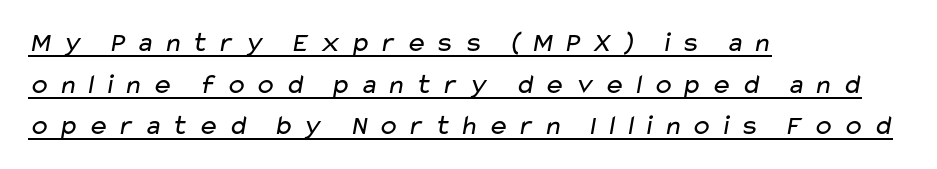
The rendering uses natural spacing where letterforms have individual widths. Underline: present. Classification — sans serif. Between one letter and the next there's a generous, obvious gap.
